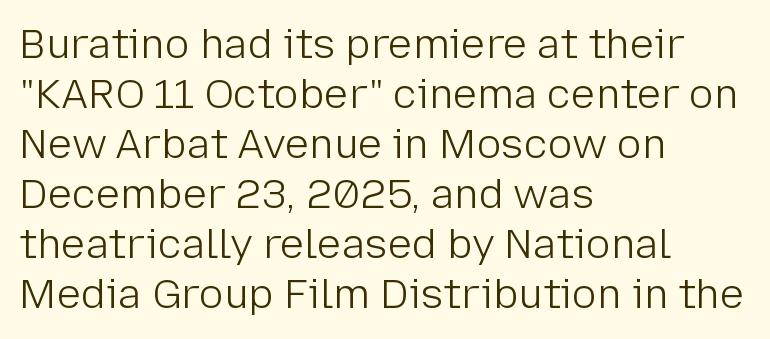
The image shows 41 px light sans-serif type, upright; set left-aligned, line spacing 1.22x, normal letter spacing, not underlined; low stroke contrast and a medium x-height.
